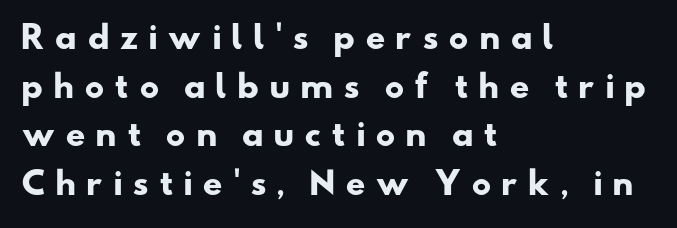
The image shows 31 px heavy, wide sans-serif type; set left-aligned, normal line spacing (1.57x), unusually wide letter spacing (+0.3 em), not underlined; low stroke contrast and a small x-height.
